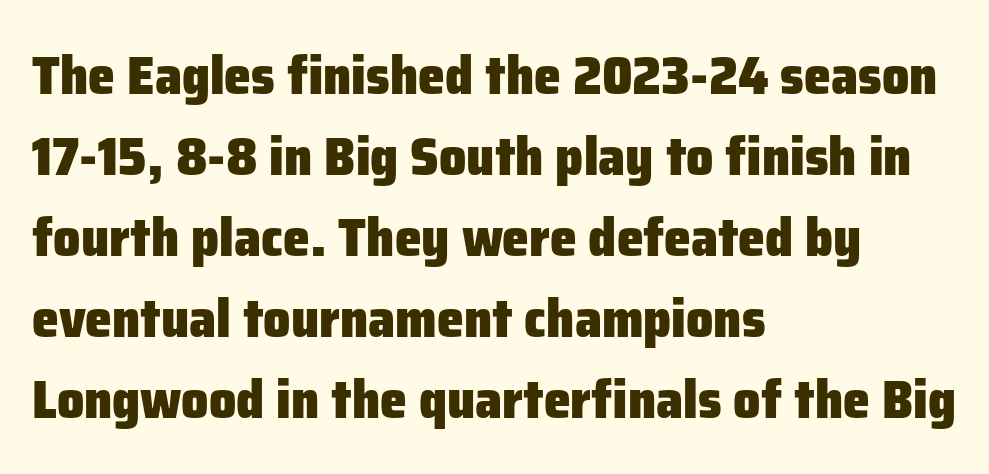
Q: Is the text bold? A: Yes.
Q: Is the text italic (slanted)? A: No, it is upright.
Q: Is the typeface a serif or a sans-serif typeface? A: Sans-serif.
Q: Is the text underlined? A: No.
Q: How is the paragraph aligned? A: Left-aligned.
Q: Is the spacing between letters normal or unusually wide? A: Normal.
Q: Is the spacing between lines tight, normal or loose? A: Normal.
Q: Width (condensed, normal, or wide)? A: Normal.
Q: Stroke contrast? A: Low.
Q: x-height? A: Medium.
Q: Monospaced? A: No.
